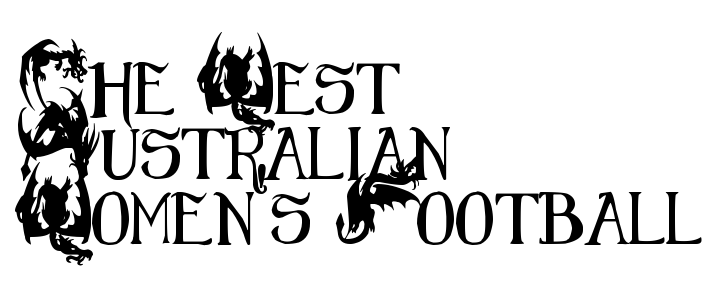
Q: Is the text italic (slanted)? A: No, it is upright.
Q: Is the typeface a serif or a sans-serif typeface? A: Sans-serif.
Q: Is the text underlined? A: No.
Q: How is the paragraph aligned? A: Left-aligned.
Q: Is the spacing between letters normal or unusually wide? A: Normal.
Q: Is the spacing between lines tight, normal or loose? A: Normal.
Q: Width (condensed, normal, or wide)? A: Condensed.
Q: Stroke contrast? A: Medium.
Q: x-height? A: Small.
Q: Monospaced? A: No.
